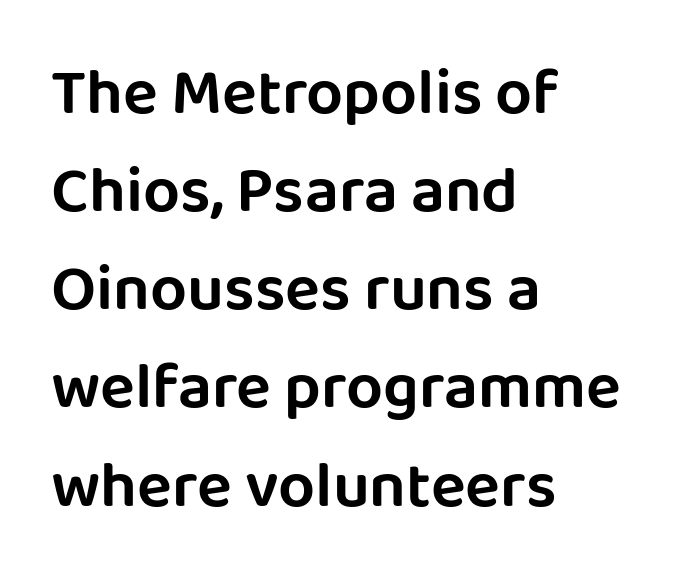
{"serif": "no", "italic": "no", "width": "normal", "stroke_contrast": "low", "x_height": "large", "monospaced": "no", "underline": "no", "align": "left", "line_spacing": "normal", "line_spacing_ratio": 1.51, "letter_spacing": "normal", "letter_spacing_em": 0.0, "glyph_px": 65}
